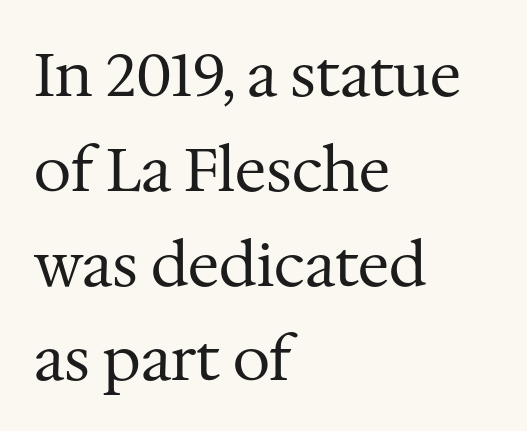
{"serif": "yes", "italic": "no", "bold": "no", "weight": "regular", "width": "normal", "stroke_contrast": "medium", "x_height": "medium", "monospaced": "no", "underline": "no", "align": "left", "line_spacing": "normal", "line_spacing_ratio": 1.58, "letter_spacing": "normal", "letter_spacing_em": 0.0, "glyph_px": 60}
